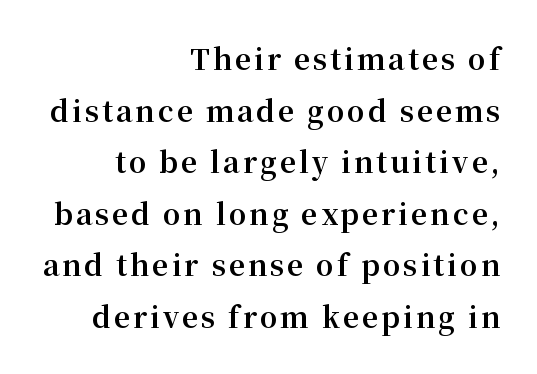
Q: Is the text bold? A: Yes.
Q: Is the text italic (slanted)? A: No, it is upright.
Q: Is the typeface a serif or a sans-serif typeface? A: Serif.
Q: Is the text underlined? A: No.
Q: How is the paragraph aligned? A: Right-aligned.
Q: Width (condensed, normal, or wide)? A: Normal.
Q: Stroke contrast? A: Medium.
Q: x-height? A: Medium.
Q: Monospaced? A: No.
